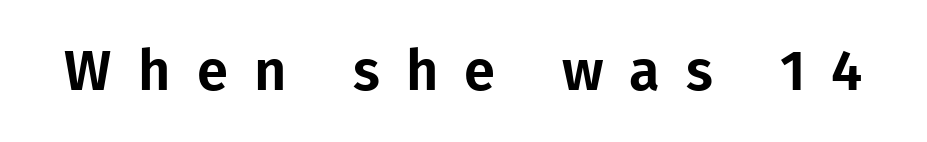
Posture: upright roman. Note the varied advance widths — an 'i' is clearly narrower than an 'm'. Note: no serifs on the glyphs. Display-style spreading of the glyphs; the letterfit is very open. Lines of text with bare space underneath.
